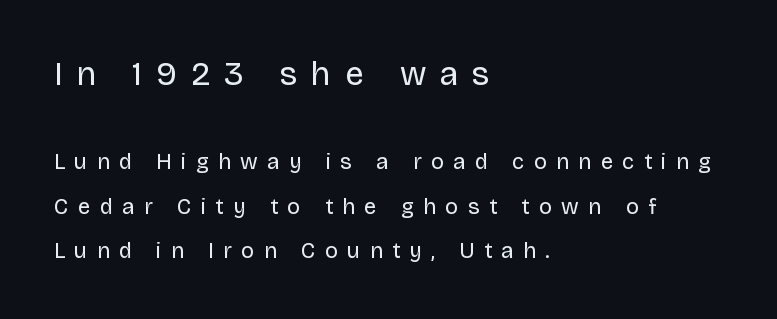
Q: Is the text bold? A: No.
Q: Is the text italic (slanted)? A: No, it is upright.
Q: Is the typeface a serif or a sans-serif typeface? A: Sans-serif.
Q: Is the text underlined? A: No.
Q: How is the paragraph aligned? A: Left-aligned.
Q: Is the spacing between letters normal or unusually wide? A: Unusually wide.
Q: Is the spacing between lines tight, normal or loose? A: Loose.
Q: Which block of text is set in a larger size, the first (top) or the second (bottom)? A: The first (top) one.
Q: Width (condensed, normal, or wide)? A: Normal.
Q: Stroke contrast? A: Low.
Q: x-height? A: Large.
Q: Monospaced? A: No.
